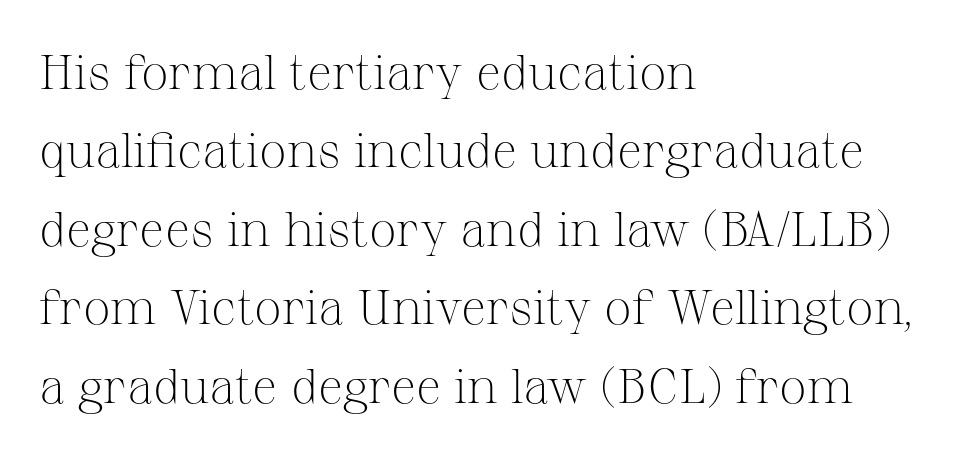
Alignment: flush left. Vertical strokes here are truly vertical. Character widths vary here, with narrow letters taking less room than wide ones. The type family on display is of the serif kind.
